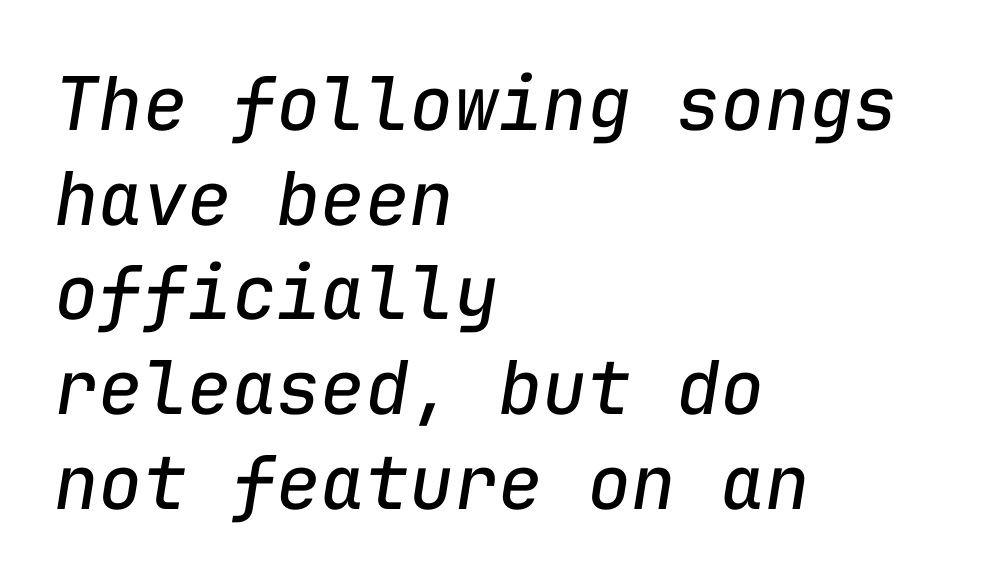
Q: Is the text bold? A: No.
Q: Is the text italic (slanted)? A: Yes, it leans right by about 9 degrees.
Q: Is the text underlined? A: No.
Q: How is the paragraph aligned? A: Left-aligned.
Q: Is the spacing between letters normal or unusually wide? A: Normal.
Q: Is the spacing between lines tight, normal or loose? A: Normal.
Q: Width (condensed, normal, or wide)? A: Normal.
Q: Stroke contrast? A: Low.
Q: x-height? A: Medium.
Q: Monospaced? A: Yes.
